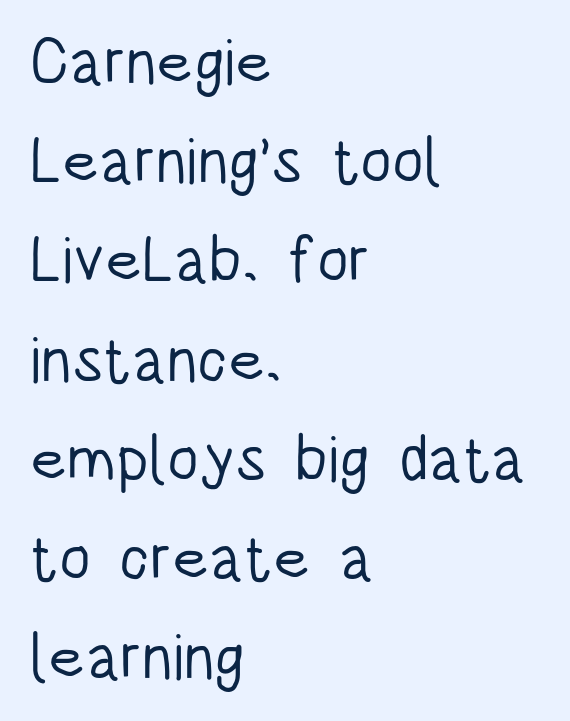
The passage shown is typeset with a sans-serif family. Posture: upright roman. Each letter keeps its own natural width here, so spacing adapts to shape. Default kerning and tracking; the words read as compact shapes.
